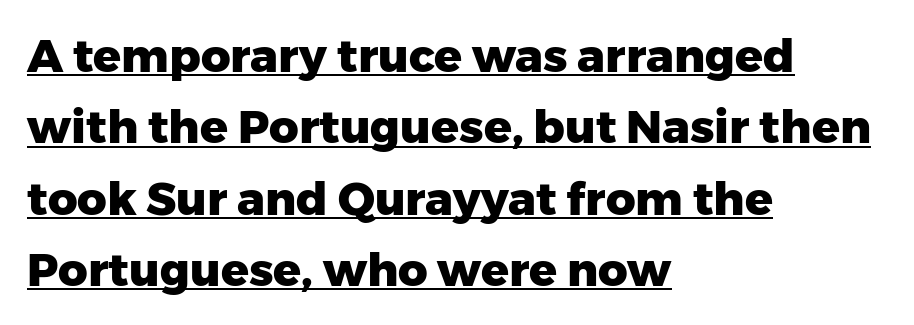
Q: Is the text bold? A: Yes.
Q: Is the text italic (slanted)? A: No, it is upright.
Q: Is the typeface a serif or a sans-serif typeface? A: Sans-serif.
Q: Is the text underlined? A: Yes.
Q: How is the paragraph aligned? A: Left-aligned.
Q: Is the spacing between letters normal or unusually wide? A: Normal.
Q: Is the spacing between lines tight, normal or loose? A: Normal.
Q: Width (condensed, normal, or wide)? A: Normal.
Q: Stroke contrast? A: Low.
Q: x-height? A: Medium.
Q: Monospaced? A: No.
